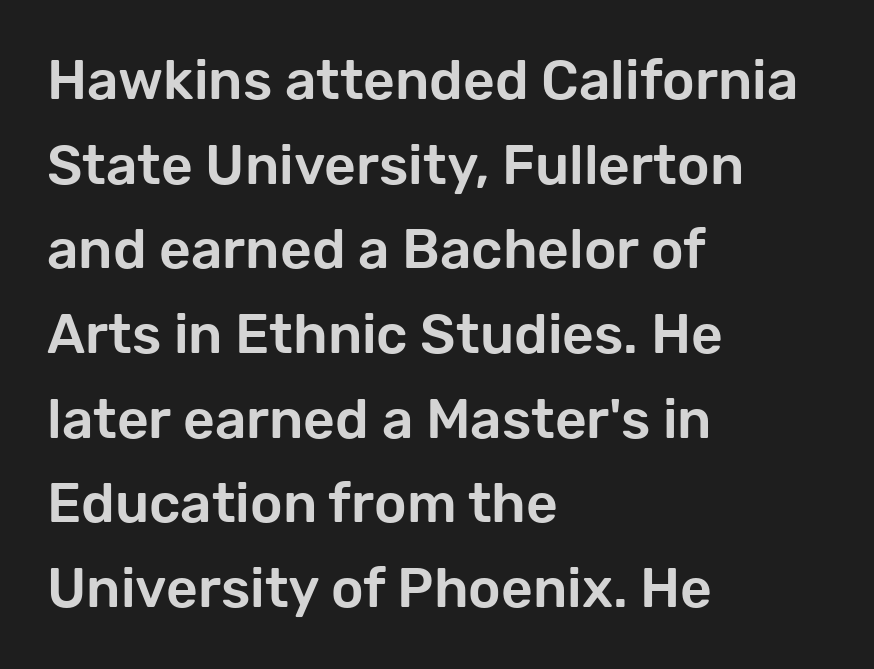
{"serif": "no", "italic": "no", "width": "normal", "stroke_contrast": "low", "x_height": "medium", "monospaced": "no", "underline": "no", "align": "left", "line_spacing": "normal", "line_spacing_ratio": 1.54, "letter_spacing": "normal", "letter_spacing_em": 0.0, "glyph_px": 55}
